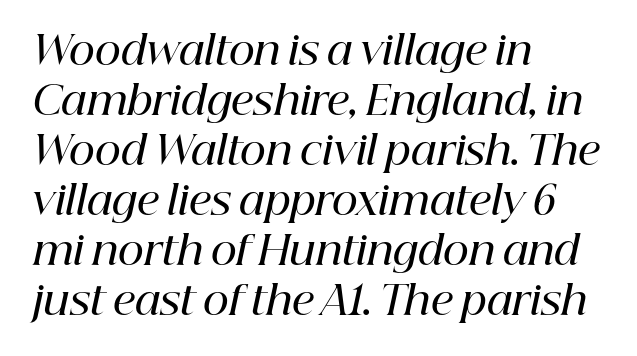
The image shows 40 px semibold serif type, italic (leaning right); set left-aligned, normal line spacing (1.25x), normal letter spacing, not underlined; high stroke contrast and a medium x-height.
